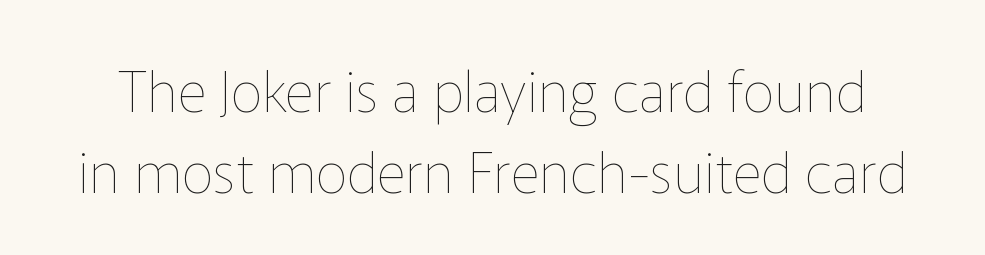
Q: Is the text bold? A: No.
Q: Is the text italic (slanted)? A: No, it is upright.
Q: Is the text underlined? A: No.
Q: Is the spacing between letters normal or unusually wide? A: Normal.
Q: Is the spacing between lines tight, normal or loose? A: Normal.
Q: Width (condensed, normal, or wide)? A: Normal.
Q: Stroke contrast? A: Low.
Q: x-height? A: Medium.
Q: Monospaced? A: No.
